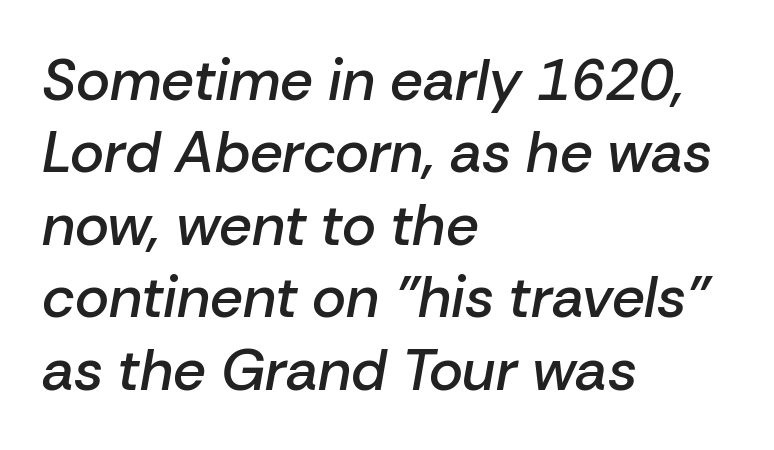
{"italic": "yes", "lean": "right", "slant_degrees": 10, "bold": "semi", "weight": "semibold", "width": "normal", "stroke_contrast": "low", "x_height": "medium", "monospaced": "no", "underline": "no", "align": "left", "line_spacing": "normal", "line_spacing_ratio": 1.25, "letter_spacing": "normal", "letter_spacing_em": 0.0, "glyph_px": 58}
